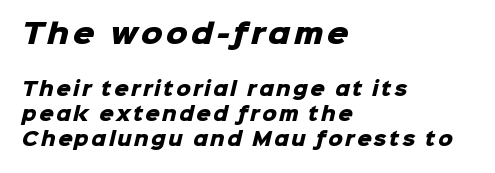
The image shows 27 px bold type; set left-aligned, normal line spacing (1.39x), not underlined; the first (top) block is 1.5x larger.
